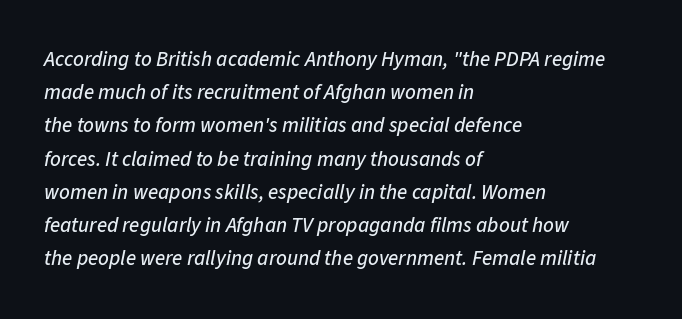
The image shows 21 px text type, italic (leaning right); set left-aligned, normal line spacing (1.58x), normal letter spacing, not underlined.
